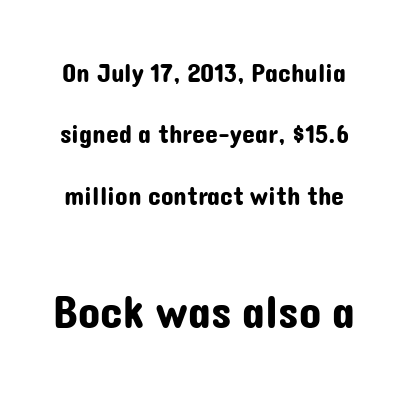
Q: Is the text italic (slanted)? A: No, it is upright.
Q: Is the typeface a serif or a sans-serif typeface? A: Sans-serif.
Q: Is the text underlined? A: No.
Q: Is the spacing between letters normal or unusually wide? A: Normal.
Q: Is the spacing between lines tight, normal or loose? A: Loose.
Q: Which block of text is set in a larger size, the first (top) or the second (bottom)? A: The second (bottom) one.
Q: Width (condensed, normal, or wide)? A: Normal.
Q: Stroke contrast? A: Low.
Q: x-height? A: Medium.
Q: Monospaced? A: No.
